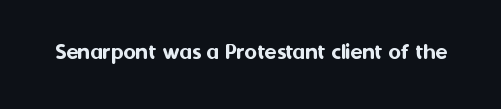
Observe the ordinary spacing: letters are neighbours, not strangers. Underline: absent. Rendered with straight, roman letterforms.
